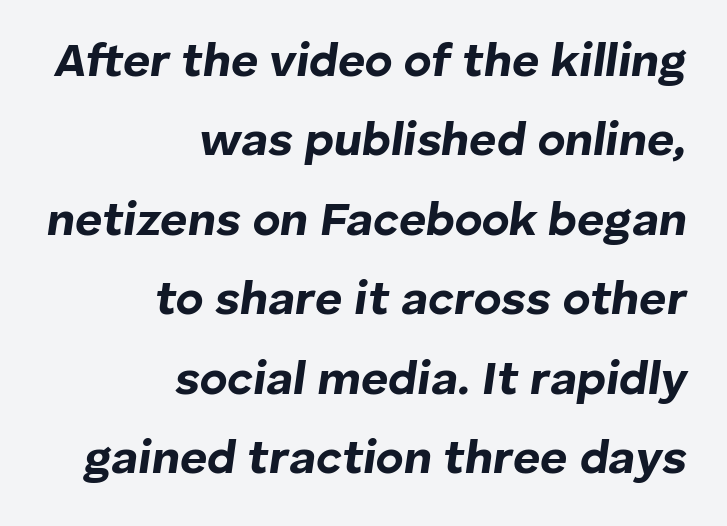
Q: Is the text bold? A: Yes.
Q: Is the text italic (slanted)? A: Yes, it leans right by about 8 degrees.
Q: Is the text underlined? A: No.
Q: How is the paragraph aligned? A: Right-aligned.
Q: Is the spacing between letters normal or unusually wide? A: Normal.
Q: Is the spacing between lines tight, normal or loose? A: Normal.
Q: Width (condensed, normal, or wide)? A: Normal.
Q: Stroke contrast? A: Low.
Q: x-height? A: Medium.
Q: Monospaced? A: No.
